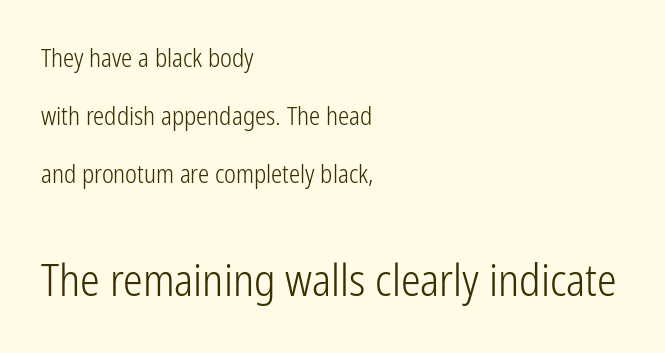
The image shows 44 px light, condensed sans-serif type, upright; set left-aligned, loose line spacing (2.32x), normal letter spacing, not underlined; the second (bottom) block is 1.76x larger; low stroke contrast and a medium x-height.
